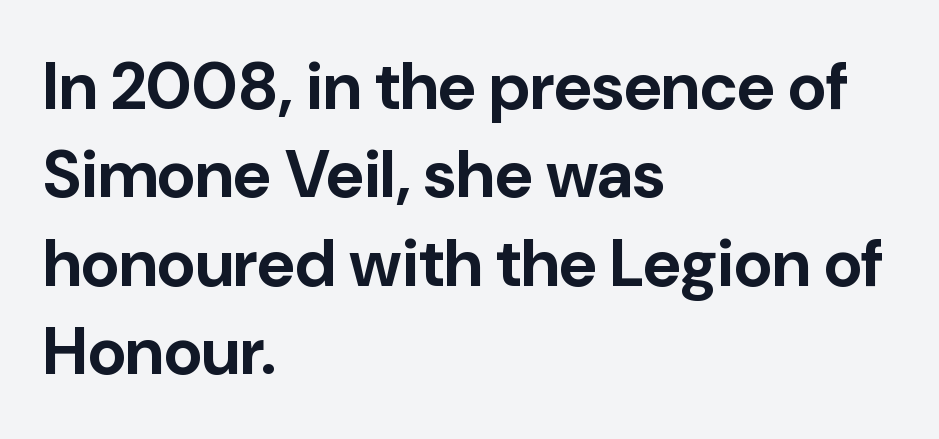
{"serif": "no", "italic": "no", "bold": "yes", "weight": "bold", "width": "normal", "stroke_contrast": "low", "x_height": "medium", "monospaced": "no", "underline": "no", "align": "left", "line_spacing": "normal", "line_spacing_ratio": 1.34, "letter_spacing": "normal", "letter_spacing_em": 0.0, "glyph_px": 66}
